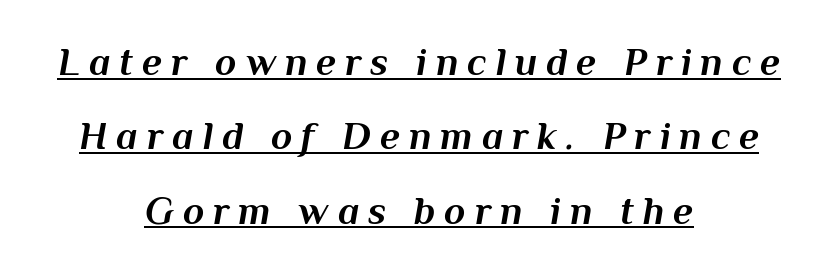
Characters are canted at an angle relative to the baseline's perpendicular. Heft: maximum for text — a bold. Here the designer chose a conventional face with non-uniform glyph widths. A student would call this center alignment; a typographer would say set centered. Baseline-to-baseline distance is far greater than the letter height.
